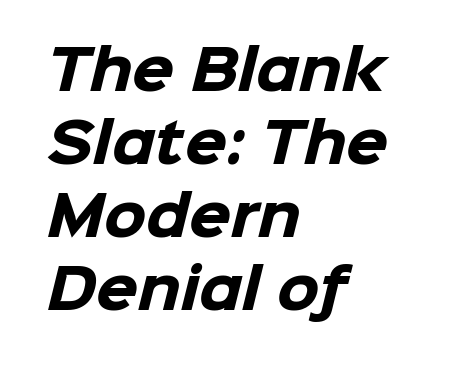
The image shows 54 px heavy sans-serif type; set left-aligned, normal line spacing (1.35x), normal letter spacing, not underlined; low stroke contrast and a medium x-height.
